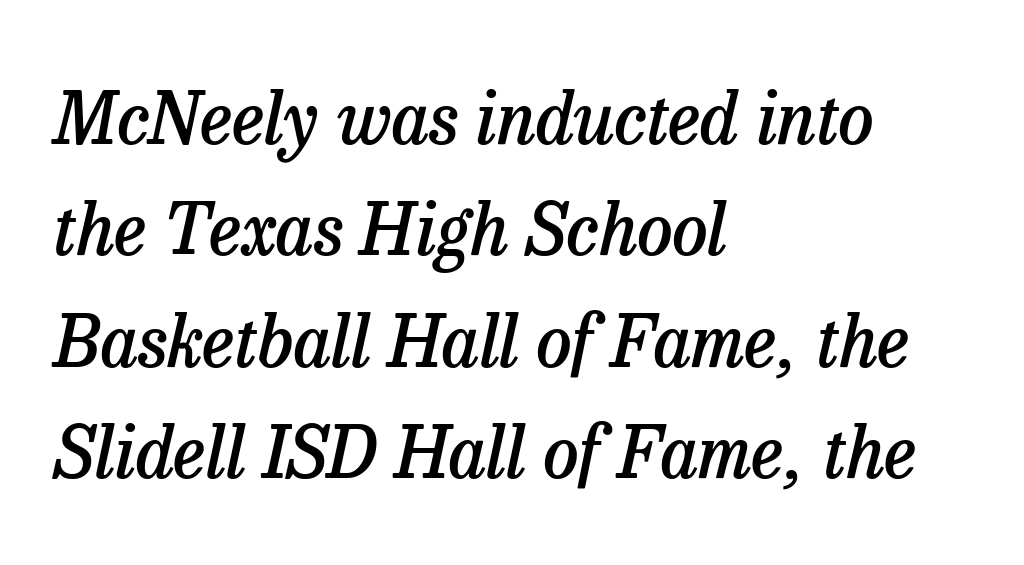
{"serif": "yes", "italic": "yes", "lean": "right", "slant_degrees": 13, "bold": "semi", "weight": "semibold", "width": "normal", "stroke_contrast": "low", "x_height": "medium", "monospaced": "no", "underline": "no", "align": "left", "line_spacing": "normal", "line_spacing_ratio": 1.57, "letter_spacing": "normal", "letter_spacing_em": 0.0, "glyph_px": 71}
